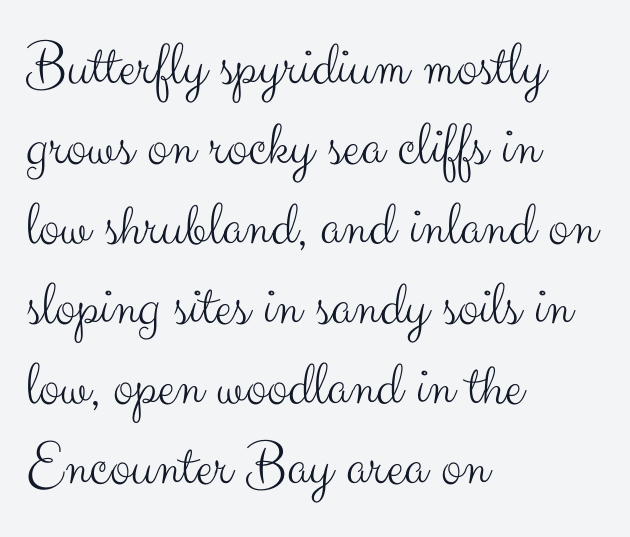
Q: Is the text bold? A: No.
Q: Is the text italic (slanted)? A: Yes.
Q: Is the typeface a serif or a sans-serif typeface? A: Sans-serif.
Q: Is the text underlined? A: No.
Q: How is the paragraph aligned? A: Left-aligned.
Q: Is the spacing between letters normal or unusually wide? A: Normal.
Q: Is the spacing between lines tight, normal or loose? A: Normal.
Q: Width (condensed, normal, or wide)? A: Normal.
Q: Stroke contrast? A: Medium.
Q: x-height? A: Small.
Q: Monospaced? A: No.
